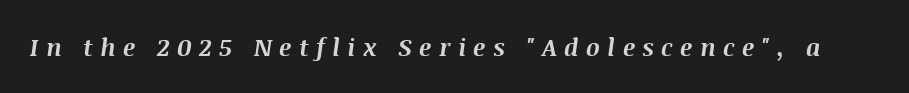
{"italic": "yes", "lean": "right", "slant_degrees": 8, "bold": "yes", "underline": "no", "letter_spacing": "wide", "letter_spacing_em": 0.31, "glyph_px": 24}
